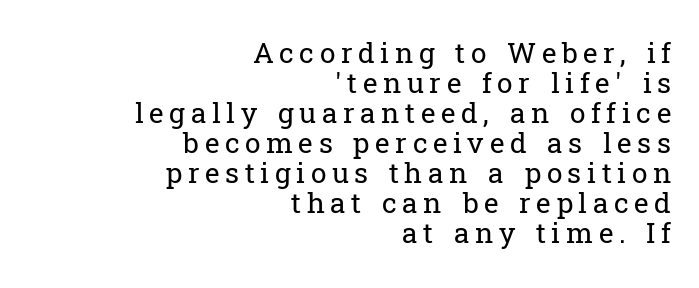
Q: Is the text bold? A: No.
Q: Is the text italic (slanted)? A: No, it is upright.
Q: Is the typeface a serif or a sans-serif typeface? A: Serif.
Q: Is the text underlined? A: No.
Q: How is the paragraph aligned? A: Right-aligned.
Q: Is the spacing between letters normal or unusually wide? A: Unusually wide.
Q: Is the spacing between lines tight, normal or loose? A: Tight.
Q: Width (condensed, normal, or wide)? A: Normal.
Q: Stroke contrast? A: Low.
Q: x-height? A: Medium.
Q: Monospaced? A: No.
